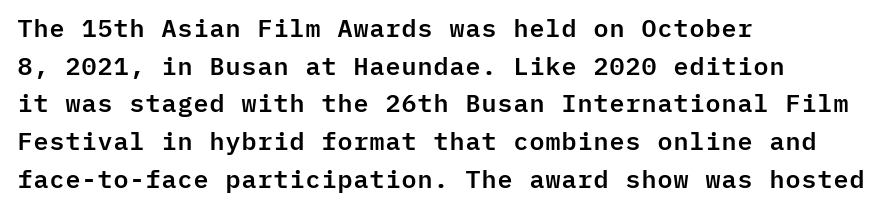
Descender tails drop into unmarked territory. If you drew a ruler down the left edge, every line would touch it. Nope, not italic — everything's standing straight. Successive baselines arrive at the customary interval. Tracking value appears to be zero — textbook default spacing.
